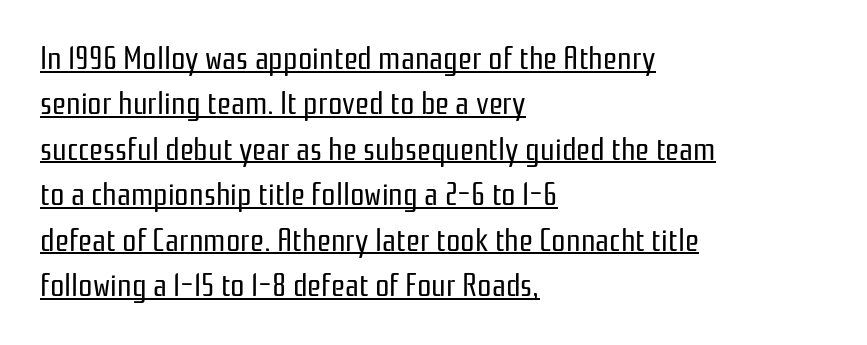
{"serif": "no", "italic": "no", "bold": "no", "weight": "regular", "width": "condensed", "stroke_contrast": "low", "x_height": "medium", "monospaced": "no", "underline": "yes", "align": "left", "line_spacing": "normal", "line_spacing_ratio": 1.42, "letter_spacing": "normal", "letter_spacing_em": 0.0, "glyph_px": 32}
